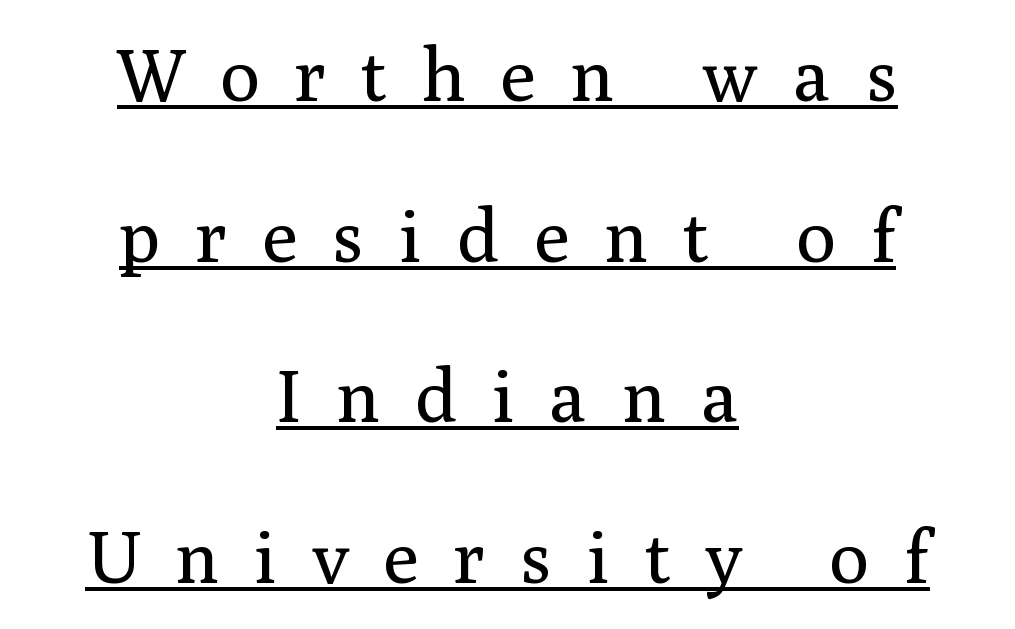
The typesetting does not lean heavy: it is not bold. The passage shown is typeset with a serif family. Line starts and ends both wander, symmetrically. If you measured baseline to baseline, you'd find a long distance.
